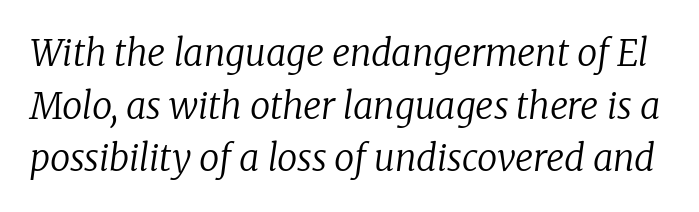
The image shows 36 px regular-weight serif type, italic (leaning right); set normal line spacing (1.46x), normal letter spacing, not underlined; low stroke contrast and a medium x-height.
